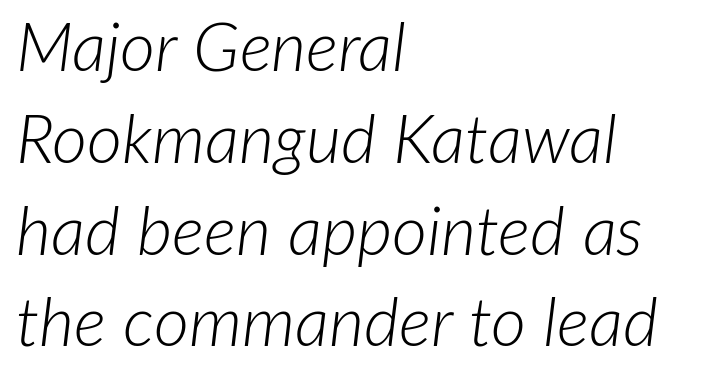
{"italic": "yes", "lean": "right", "slant_degrees": 7, "bold": "no", "weight": "light", "width": "normal", "stroke_contrast": "low", "x_height": "medium", "monospaced": "no", "underline": "no", "align": "left", "line_spacing": "normal", "line_spacing_ratio": 1.35, "letter_spacing": "normal", "letter_spacing_em": 0.0, "glyph_px": 68}
